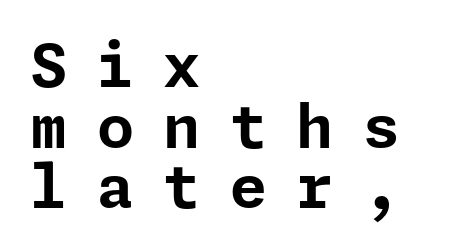
The image shows 60 px bold sans-serif type, upright; set left-aligned, tight line spacing (1.01x), unusually wide letter spacing (+0.49 em), not underlined; low stroke contrast and a medium x-height.
